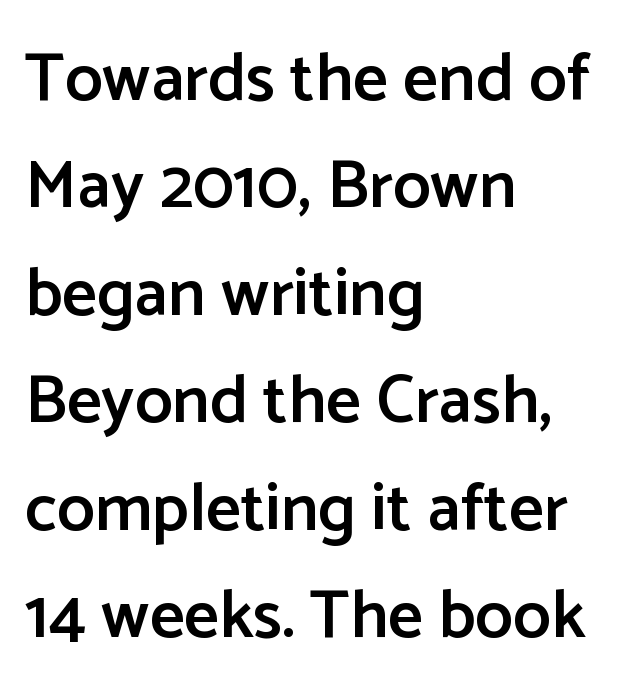
This sample uses an upright cut, with every glyph sitting square on the baseline. The font family rendered here belongs to the sans-serif group. The line-height multiplier appears to be the usual default. Varying glyph widths throughout — classic text-font behaviour. Inter-character spacing is left at the font's built-in metrics.
